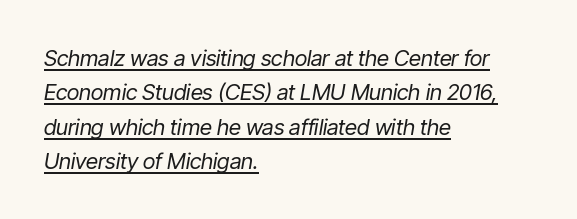
The designer left line spacing at the default. A continuous stroke trails under the words, as in a hyperlink. The characters are drawn with everyday or finer stroke widths. This sample is left-justified, so line endings fall wherever the words run out. This sample uses plain, unmodified letter spacing.
